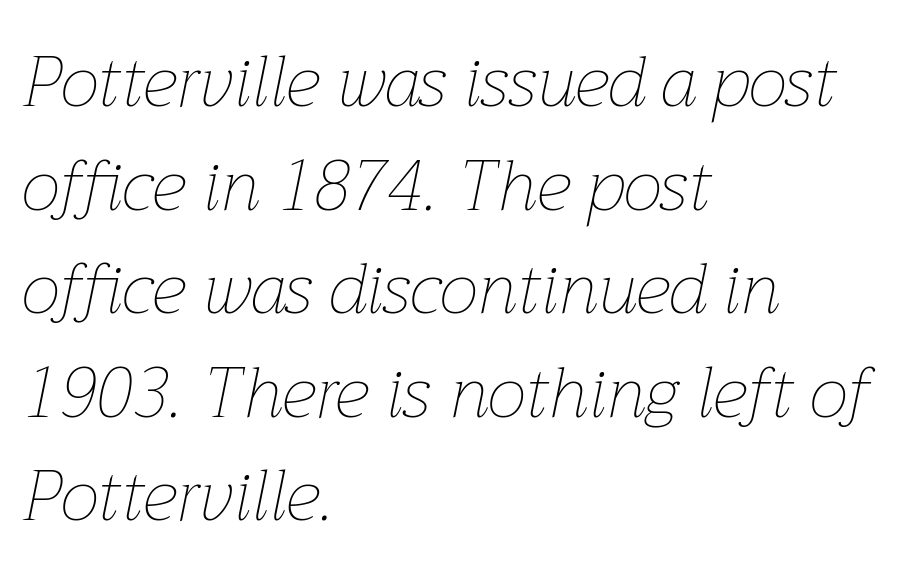
Q: Is the text bold? A: No.
Q: Is the text italic (slanted)? A: Yes, it leans right by about 12 degrees.
Q: Is the text underlined? A: No.
Q: How is the paragraph aligned? A: Left-aligned.
Q: Is the spacing between letters normal or unusually wide? A: Normal.
Q: Is the spacing between lines tight, normal or loose? A: Normal.
Q: Width (condensed, normal, or wide)? A: Normal.
Q: Stroke contrast? A: Low.
Q: x-height? A: Medium.
Q: Monospaced? A: No.
